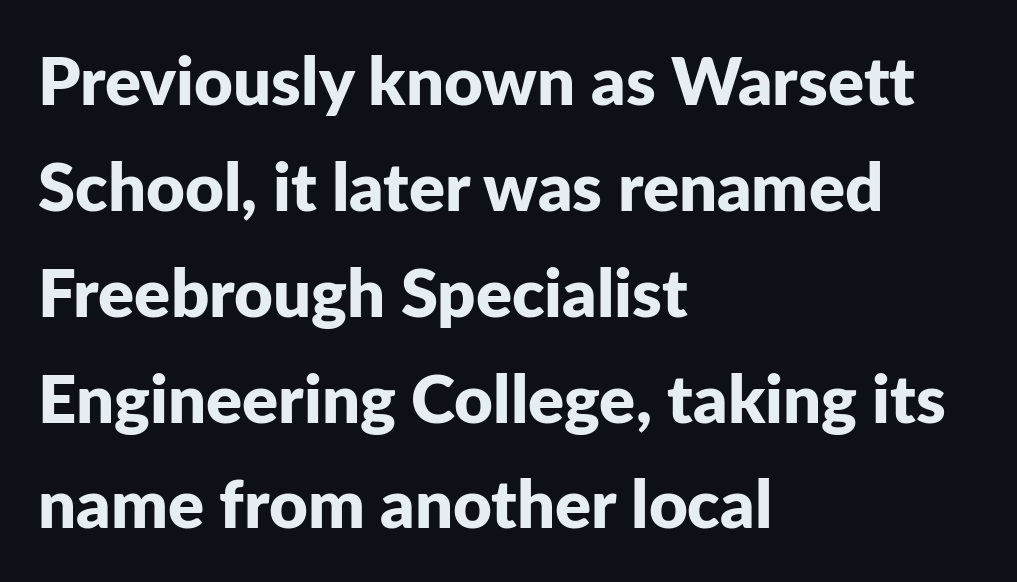
The image shows 67 px bold sans-serif type, upright; set left-aligned, normal line spacing (1.58x), normal letter spacing, not underlined; low stroke contrast and a medium x-height.
